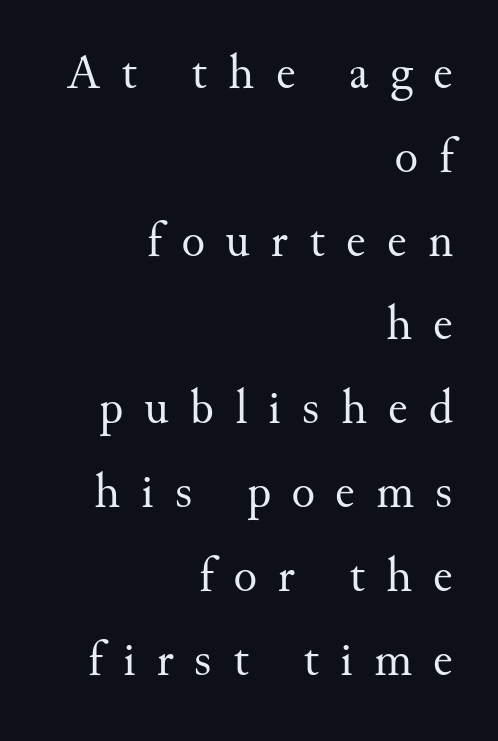
A light-to-regular cut is what we see here. Check where the strokes stop: tiny serifs finish them off. Where is the straight margin? On the right. This rendering widens character spacing well past its baseline value. Descender tails drop into unmarked territory.
